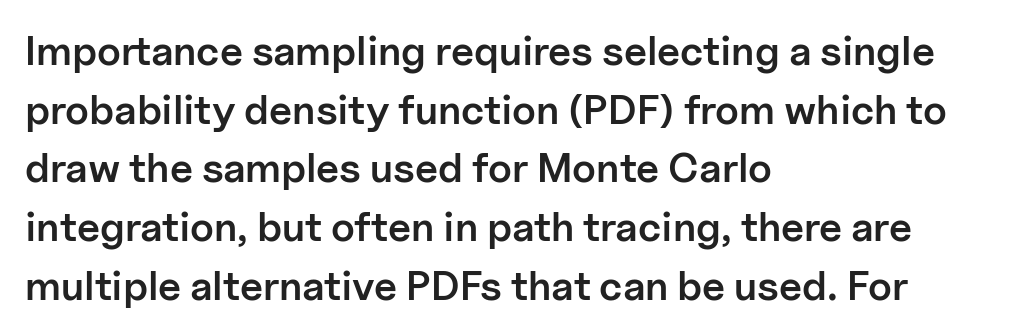
The image shows 41 px semibold sans-serif type, upright; set left-aligned, normal line spacing (1.43x), normal letter spacing, not underlined; low stroke contrast and a medium x-height.
